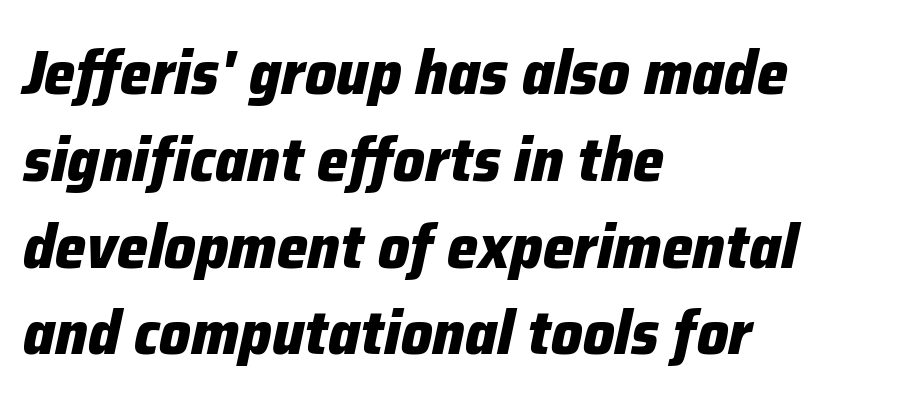
Honestly, the row spacing looks completely unremarkable. The typesetting leans heavy: a genuine bold. Observe the lean: these are italic letterforms. The foot of each line stays bare and open. Caption: standard tracking, unaltered.
